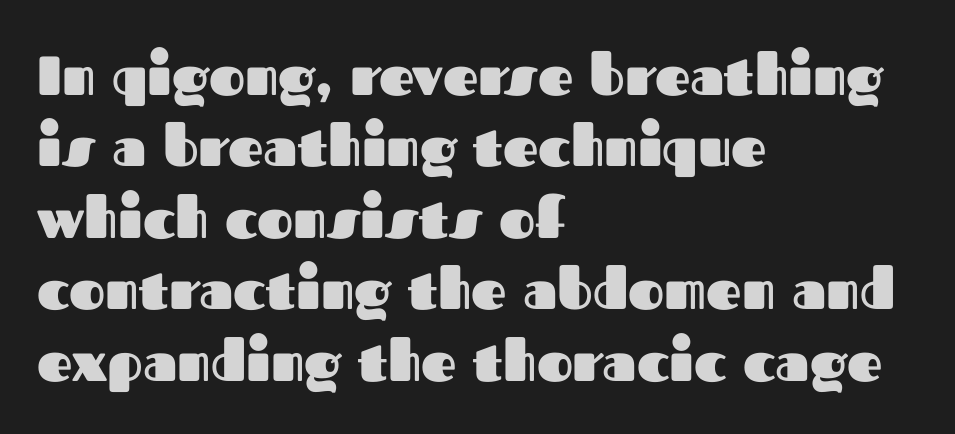
The image shows 55 px heavy sans-serif type, upright; set left-aligned, normal line spacing (1.3x), normal letter spacing, not underlined; medium stroke contrast and a medium x-height.
